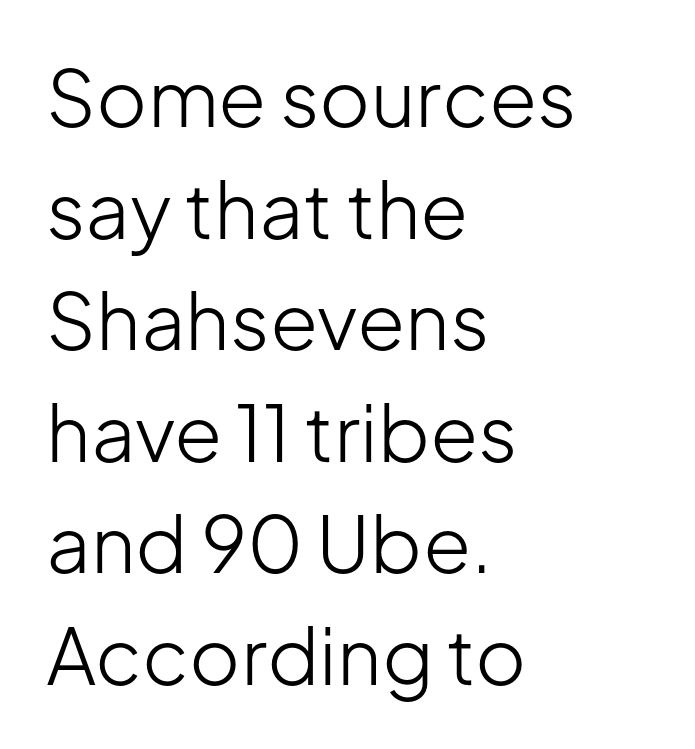
Q: Is the text bold? A: No.
Q: Is the text italic (slanted)? A: No, it is upright.
Q: Is the typeface a serif or a sans-serif typeface? A: Sans-serif.
Q: Is the text underlined? A: No.
Q: How is the paragraph aligned? A: Left-aligned.
Q: Is the spacing between letters normal or unusually wide? A: Normal.
Q: Is the spacing between lines tight, normal or loose? A: Normal.
Q: Width (condensed, normal, or wide)? A: Normal.
Q: Stroke contrast? A: Low.
Q: x-height? A: Medium.
Q: Monospaced? A: No.
